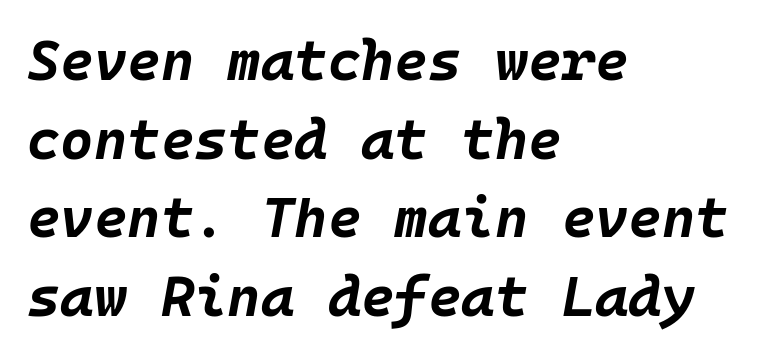
Q: Is the text bold? A: Yes.
Q: Is the text italic (slanted)? A: Yes, it leans right by about 10 degrees.
Q: Is the text underlined? A: No.
Q: How is the paragraph aligned? A: Left-aligned.
Q: Is the spacing between letters normal or unusually wide? A: Normal.
Q: Is the spacing between lines tight, normal or loose? A: Normal.
Q: Width (condensed, normal, or wide)? A: Normal.
Q: Stroke contrast? A: Low.
Q: x-height? A: Large.
Q: Monospaced? A: Yes.
